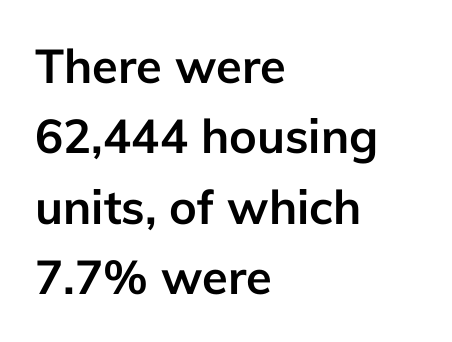
Q: Is the text bold? A: Yes.
Q: Is the text italic (slanted)? A: No, it is upright.
Q: Is the typeface a serif or a sans-serif typeface? A: Sans-serif.
Q: Is the text underlined? A: No.
Q: How is the paragraph aligned? A: Left-aligned.
Q: Is the spacing between letters normal or unusually wide? A: Normal.
Q: Is the spacing between lines tight, normal or loose? A: Normal.
Q: Width (condensed, normal, or wide)? A: Normal.
Q: Stroke contrast? A: Low.
Q: x-height? A: Medium.
Q: Monospaced? A: No.
